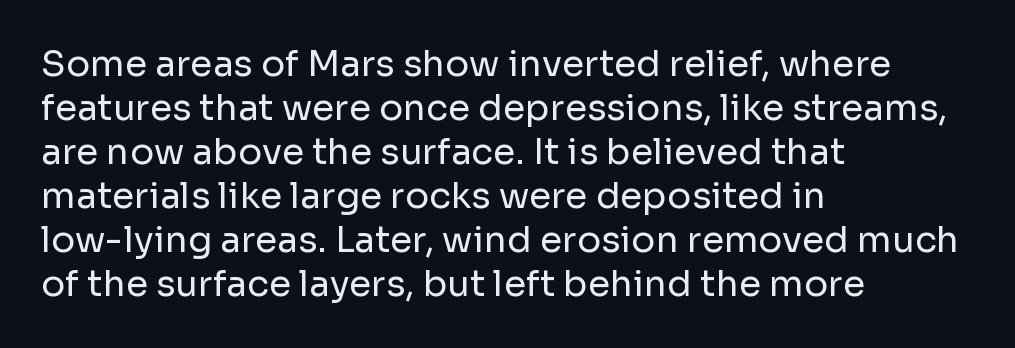
{"serif": "no", "italic": "no", "bold": "no", "weight": "regular", "width": "normal", "stroke_contrast": "low", "x_height": "medium", "monospaced": "no", "underline": "no", "align": "left", "line_spacing_ratio": 1.22, "letter_spacing": "normal", "letter_spacing_em": 0.0, "glyph_px": 36}
